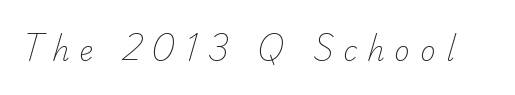
The image shows 27 px text type; set unusually wide letter spacing (+0.37 em), not underlined.
